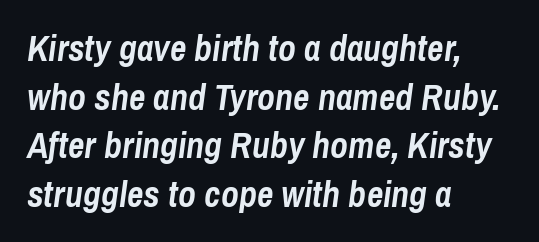
Q: Is the text bold? A: Yes.
Q: Is the text italic (slanted)? A: Yes, it leans right by about 8 degrees.
Q: Is the text underlined? A: No.
Q: How is the paragraph aligned? A: Left-aligned.
Q: Is the spacing between letters normal or unusually wide? A: Normal.
Q: Is the spacing between lines tight, normal or loose? A: Normal.
Q: Width (condensed, normal, or wide)? A: Condensed.
Q: Stroke contrast? A: Low.
Q: x-height? A: Medium.
Q: Monospaced? A: No.
